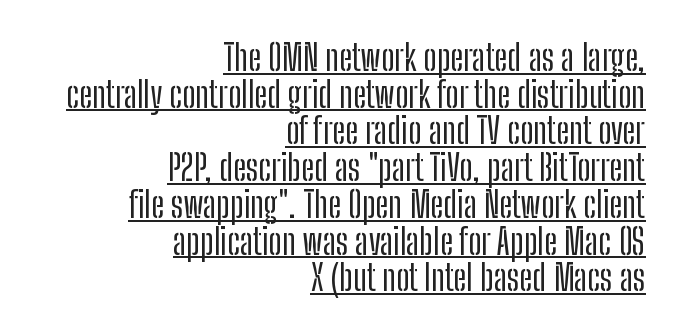
The image shows 36 px condensed sans-serif type, upright; set right-aligned, tight line spacing (1.02x), normal letter spacing, underlined; low stroke contrast and a medium x-height.
